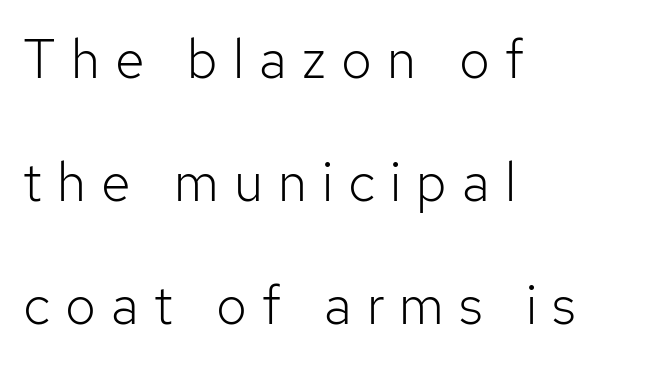
{"serif": "no", "italic": "no", "bold": "no", "weight": "light", "width": "normal", "stroke_contrast": "low", "x_height": "medium", "monospaced": "no", "underline": "no", "align": "left", "line_spacing": "loose", "line_spacing_ratio": 2.28, "letter_spacing": "wide", "letter_spacing_em": 0.28, "glyph_px": 54}
